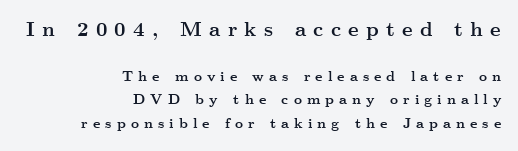
Posture: upright roman. Students, note that the glyphs here are deliberately spaced far apart. The space directly below the letters is spotless. These lines sit exactly where default settings would place them.
